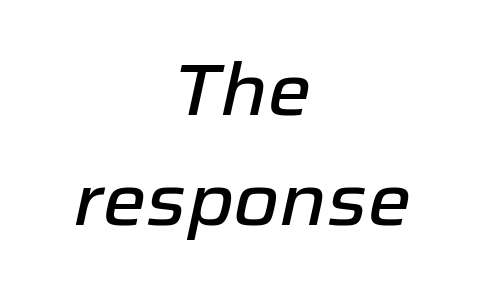
Style check: oblique. The block of text has a typical density, with ordinary space between rows. Descenders are the only things crossing below the line. Each word holds together tightly as a unit, with standard inter-letter gaps. The setting favours the middle, as headings and verse often do. The rendering uses natural spacing where letterforms have individual widths.
